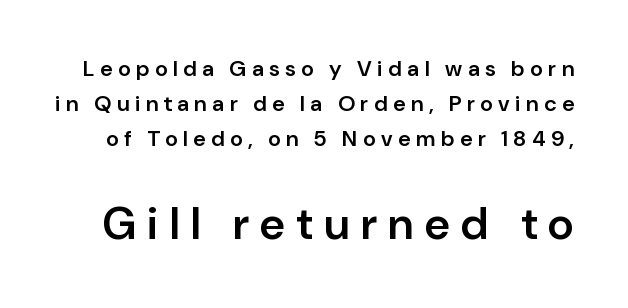
{"serif": "no", "italic": "no", "bold": "semi", "weight": "semibold", "width": "normal", "stroke_contrast": "low", "x_height": "medium", "monospaced": "no", "underline": "no", "line_spacing": "normal", "line_spacing_ratio": 1.58, "letter_spacing": "wide", "letter_spacing_em": 0.25, "larger_block": "second", "size_ratio": 2.05, "glyph_px": 45}
